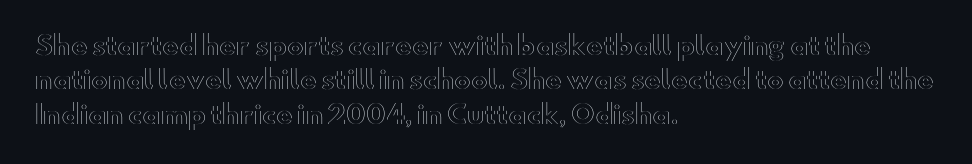
Style check: upright. All the whitespace from short lines collects on the right. Rule under the text: the space is simply empty. Leading matches the norm, producing a regular column.
